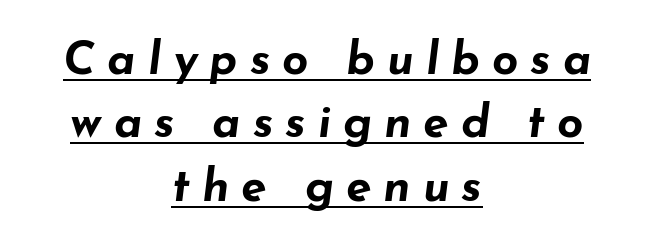
What decoration does the sample have? An underline. Evenly set lines give the paragraph a standard silhouette. Each letter keeps its own natural width here, so spacing adapts to shape. The font's italic variant was chosen for this text. In terms of weight, the rendering is a true, heavy bold.
